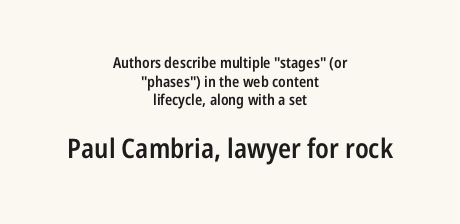
The image shows 27 px text type, upright; set centered, line spacing 1.24x, normal letter spacing, not underlined; the second (bottom) block is 1.8x larger.
